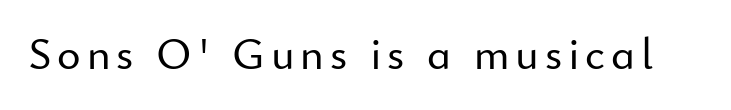
The lettering holds an erect, upright posture throughout. The font family rendered here belongs to the sans-serif group. Character widths vary here, with narrow letters taking less room than wide ones. Words float on clear page, feet unadorned.
